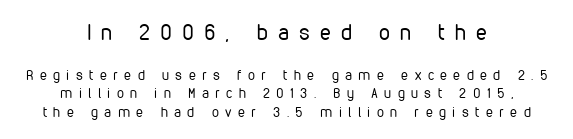
The image shows 22 px text type, upright; set centered, normal line spacing (1.32x), unusually wide letter spacing (+0.46 em), not underlined; the first (top) block is 1.57x larger.
